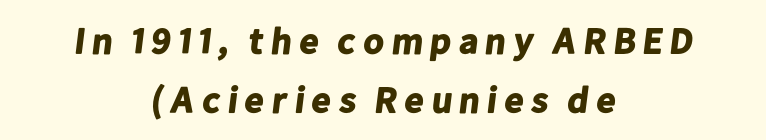
{"serif": "no", "bold": "yes", "weight": "bold", "width": "normal", "stroke_contrast": "low", "x_height": "medium", "monospaced": "no", "underline": "no", "align": "center", "line_spacing": "normal", "line_spacing_ratio": 1.6, "glyph_px": 37}
